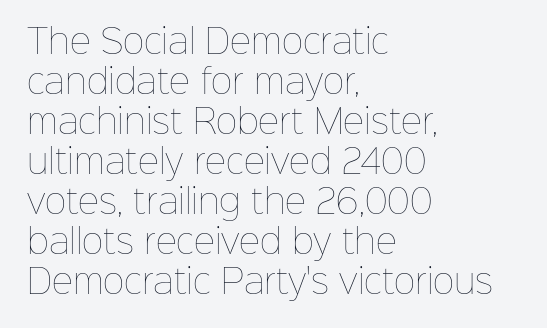
{"italic": "no", "bold": "no", "weight": "thin", "width": "normal", "stroke_contrast": "low", "x_height": "medium", "monospaced": "no", "underline": "no", "align": "left", "line_spacing_ratio": 1.21, "letter_spacing": "normal", "letter_spacing_em": 0.0, "glyph_px": 33}
